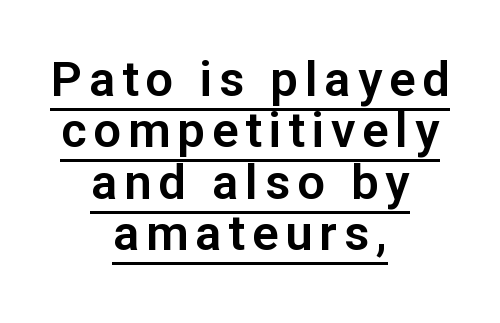
The image shows 49 px sans-serif type, upright; set centered, tight line spacing (1.05x), underlined; low stroke contrast and a medium x-height.
